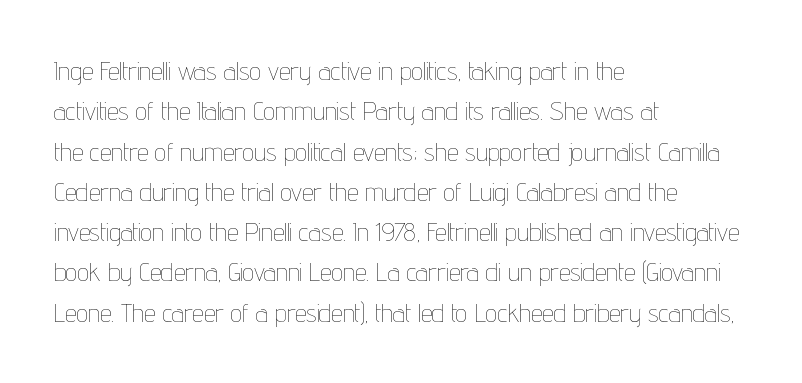
Check the space under the baseline: it is left empty. The type sits square on the baseline with zero lean. Line spacing here is normal. Casual observation: everything's shoved over to the left. Honestly, the letter spacing is just normal — you wouldn't notice it.
